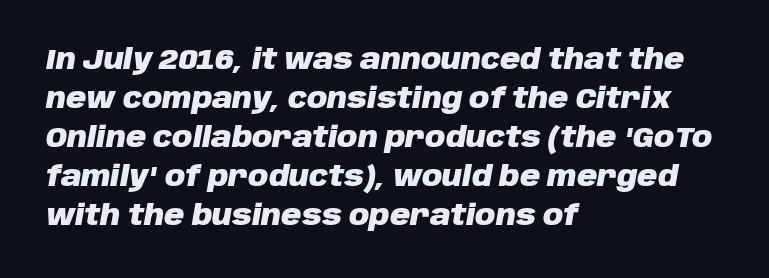
{"italic": "yes", "lean": "right", "slant_degrees": 10, "bold": "yes", "weight": "heavy", "width": "normal", "stroke_contrast": "low", "x_height": "large", "monospaced": "no", "underline": "no", "align": "left", "line_spacing": "normal", "line_spacing_ratio": 1.39, "letter_spacing": "normal", "letter_spacing_em": 0.0, "glyph_px": 28}
